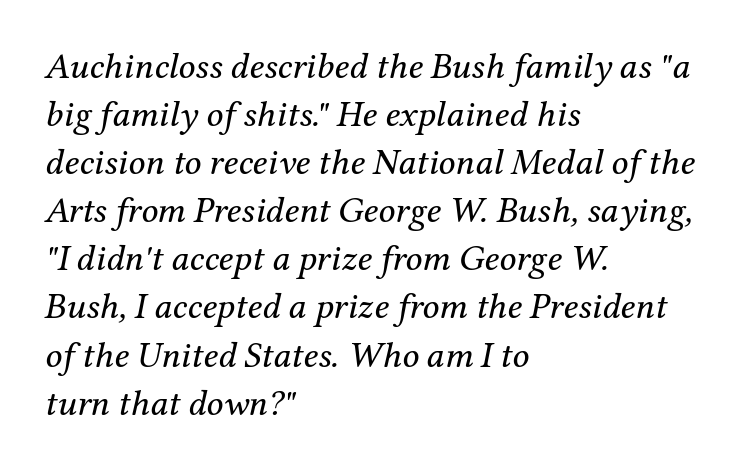
{"serif": "yes", "italic": "yes", "lean": "right", "slant_degrees": 12, "bold": "no", "weight": "regular", "width": "normal", "stroke_contrast": "medium", "x_height": "medium", "monospaced": "no", "underline": "no", "align": "left", "line_spacing": "normal", "line_spacing_ratio": 1.3, "letter_spacing": "normal", "letter_spacing_em": 0.0, "glyph_px": 37}
